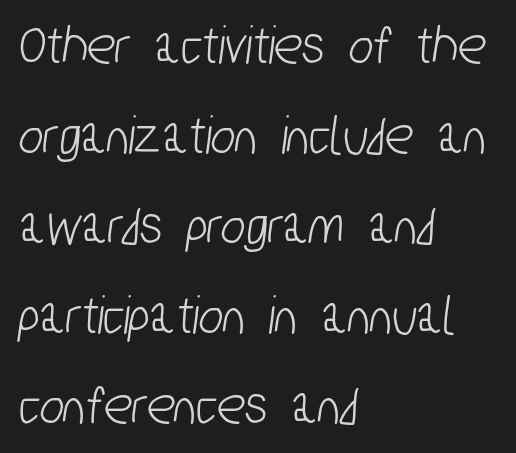
What kind of face is this? One without serifs — a sans. If you measured baseline to baseline, you'd find a middling distance. Nobody touched the tracking dial on this one. Type without underlining. Note the varied advance widths — an 'i' is clearly narrower than an 'm'. Does the copy run flush right? No — it runs flush left.
